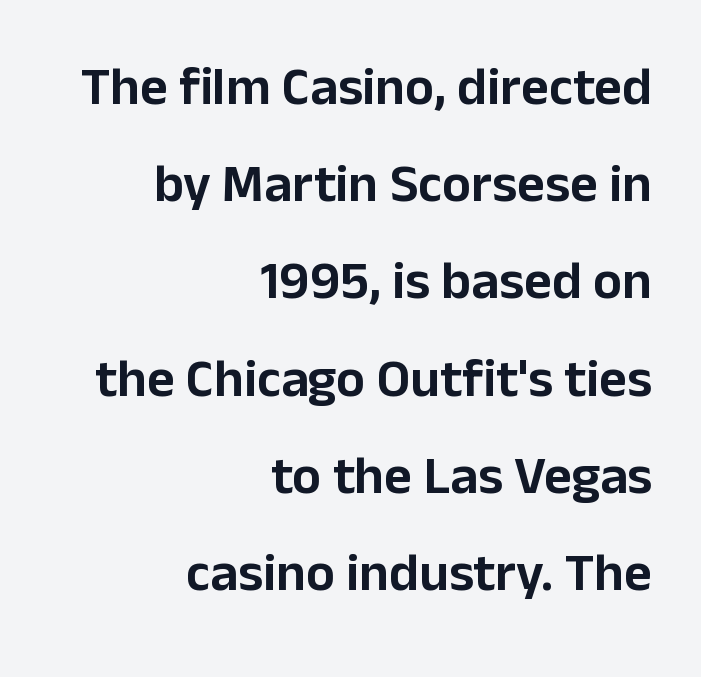
Q: Is the text italic (slanted)? A: No, it is upright.
Q: Is the typeface a serif or a sans-serif typeface? A: Sans-serif.
Q: Is the text underlined? A: No.
Q: How is the paragraph aligned? A: Right-aligned.
Q: Is the spacing between letters normal or unusually wide? A: Normal.
Q: Width (condensed, normal, or wide)? A: Normal.
Q: Stroke contrast? A: Low.
Q: x-height? A: Medium.
Q: Monospaced? A: No.
